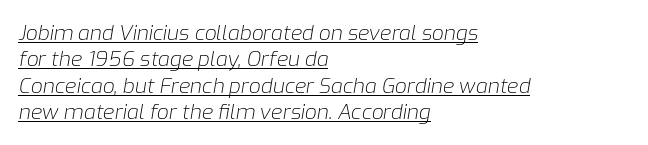
The image shows 21 px text type, italic (leaning right); set left-aligned, normal line spacing (1.26x), normal letter spacing, underlined.
